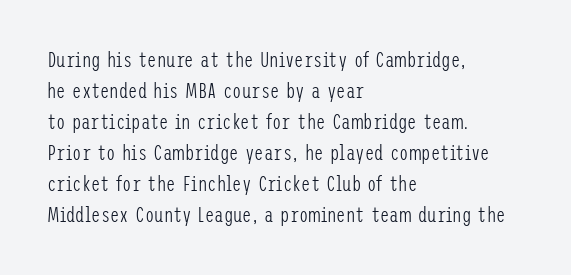
Q: Is the text bold? A: No.
Q: Is the text italic (slanted)? A: No, it is upright.
Q: Is the text underlined? A: No.
Q: How is the paragraph aligned? A: Left-aligned.
Q: Is the spacing between letters normal or unusually wide? A: Normal.
Q: Is the spacing between lines tight, normal or loose? A: Normal.
